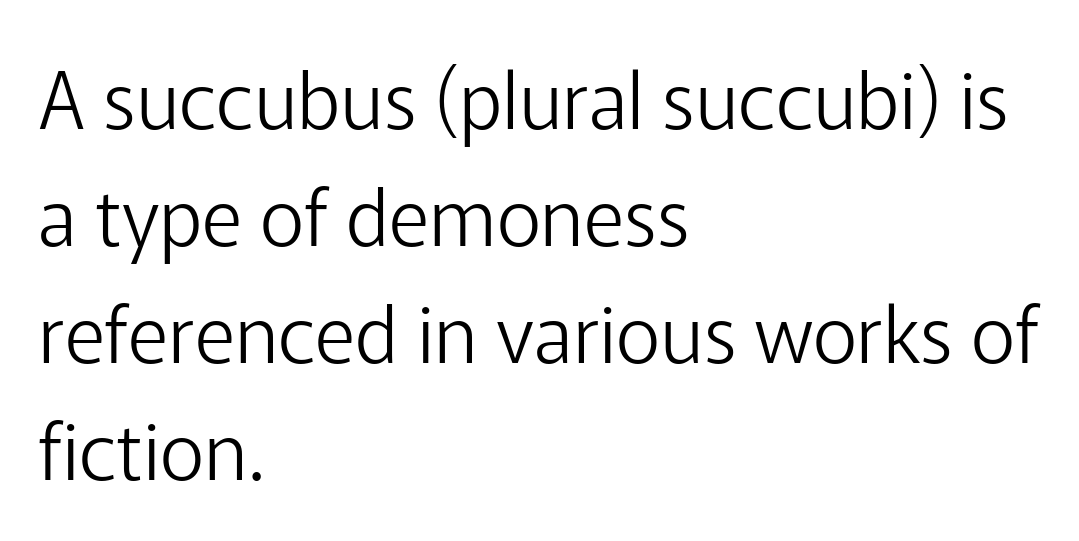
The image shows 78 px light sans-serif type, upright; set left-aligned, normal line spacing (1.5x), normal letter spacing, not underlined; low stroke contrast and a medium x-height.
